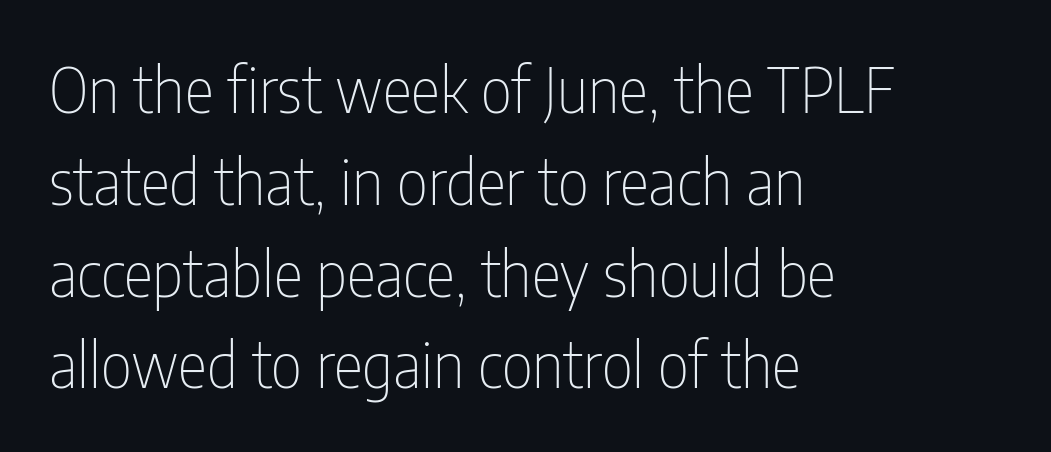
Looks like regular typesetting: each glyph gets only the width it needs. Teacher's note: observe the even left margin — that is flush-left alignment. Compared with a typical body face, this is equally light or lighter still. Does the type have serifs? No, each stem ends abruptly.
